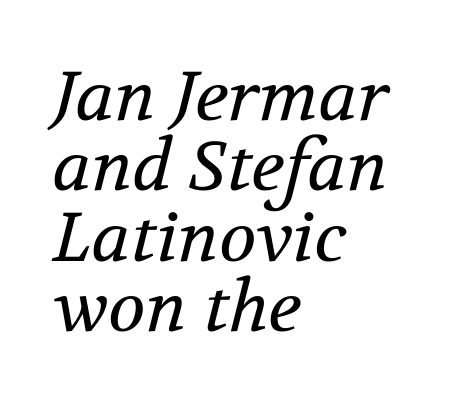
Q: Is the text bold? A: No.
Q: Is the text italic (slanted)? A: Yes, it leans right by about 12 degrees.
Q: Is the typeface a serif or a sans-serif typeface? A: Serif.
Q: Is the text underlined? A: No.
Q: How is the paragraph aligned? A: Left-aligned.
Q: Is the spacing between letters normal or unusually wide? A: Normal.
Q: Is the spacing between lines tight, normal or loose? A: Tight.
Q: Width (condensed, normal, or wide)? A: Normal.
Q: Stroke contrast? A: Medium.
Q: x-height? A: Medium.
Q: Monospaced? A: No.
